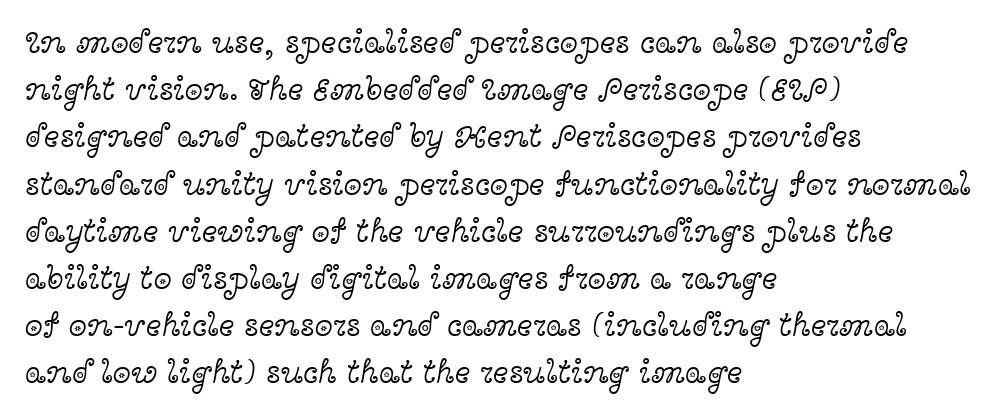
{"serif": "yes", "italic": "no", "bold": "no", "weight": "light", "width": "wide", "x_height": "medium", "monospaced": "no", "underline": "no", "align": "left", "line_spacing": "normal", "line_spacing_ratio": 1.43, "letter_spacing": "normal", "letter_spacing_em": 0.0, "glyph_px": 33}
